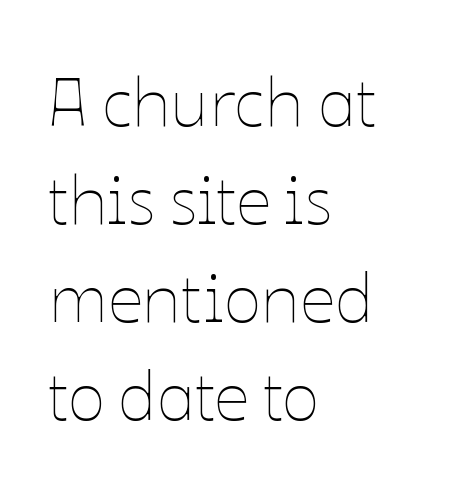
Q: Is the text bold? A: No.
Q: Is the text italic (slanted)? A: No, it is upright.
Q: Is the text underlined? A: No.
Q: How is the paragraph aligned? A: Left-aligned.
Q: Is the spacing between letters normal or unusually wide? A: Normal.
Q: Is the spacing between lines tight, normal or loose? A: Normal.
Q: Width (condensed, normal, or wide)? A: Normal.
Q: Stroke contrast? A: Low.
Q: x-height? A: Medium.
Q: Monospaced? A: No.
